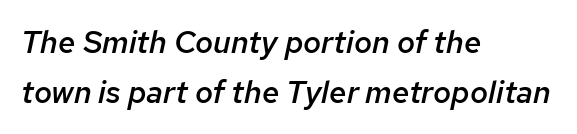
Q: Is the text bold? A: Semi-bold.
Q: Is the text italic (slanted)? A: Yes, it leans right by about 12 degrees.
Q: Is the text underlined? A: No.
Q: How is the paragraph aligned? A: Left-aligned.
Q: Is the spacing between letters normal or unusually wide? A: Normal.
Q: Is the spacing between lines tight, normal or loose? A: Normal.
Q: Width (condensed, normal, or wide)? A: Normal.
Q: Stroke contrast? A: Low.
Q: x-height? A: Medium.
Q: Monospaced? A: No.
